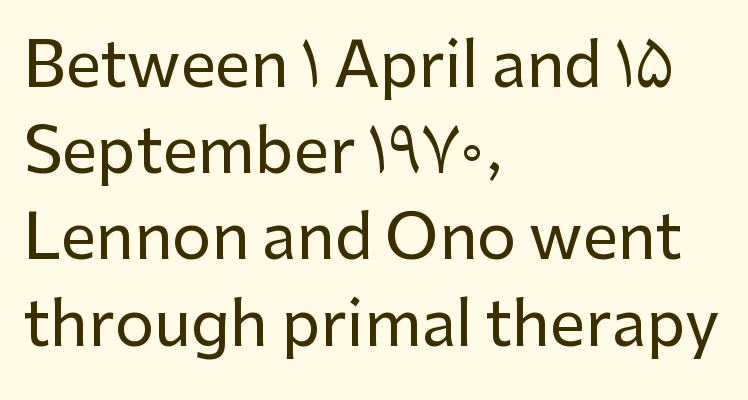
Q: Is the text italic (slanted)? A: No, it is upright.
Q: Is the typeface a serif or a sans-serif typeface? A: Sans-serif.
Q: Is the text underlined? A: No.
Q: How is the paragraph aligned? A: Left-aligned.
Q: Is the spacing between letters normal or unusually wide? A: Normal.
Q: Is the spacing between lines tight, normal or loose? A: Normal.
Q: Width (condensed, normal, or wide)? A: Normal.
Q: Stroke contrast? A: Low.
Q: x-height? A: Medium.
Q: Monospaced? A: No.
